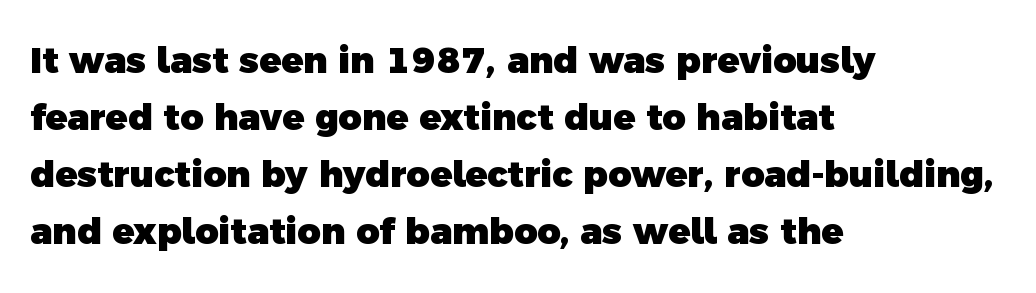
{"serif": "no", "bold": "yes", "weight": "heavy", "width": "normal", "x_height": "medium", "monospaced": "no", "underline": "no", "align": "left", "line_spacing": "normal", "line_spacing_ratio": 1.58, "letter_spacing": "normal", "letter_spacing_em": 0.0, "glyph_px": 36}
